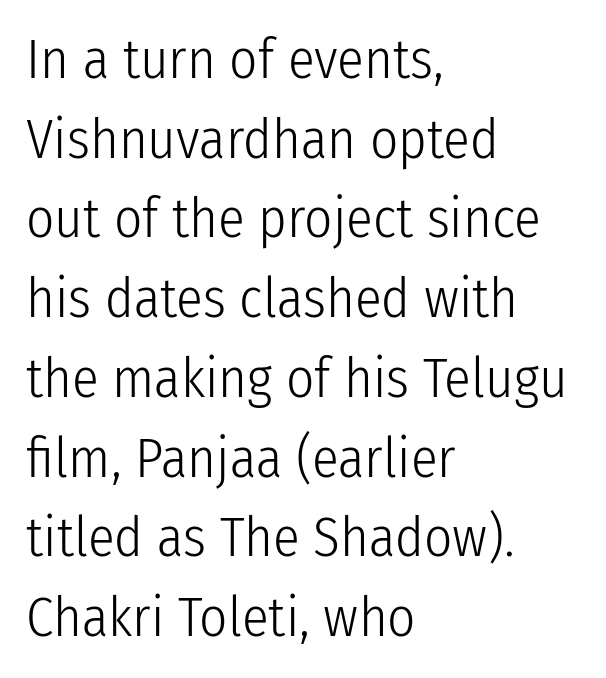
{"serif": "no", "italic": "no", "bold": "no", "weight": "light", "width": "condensed", "stroke_contrast": "low", "x_height": "medium", "monospaced": "no", "underline": "no", "align": "left", "line_spacing": "normal", "line_spacing_ratio": 1.45, "letter_spacing": "normal", "letter_spacing_em": 0.0, "glyph_px": 55}
